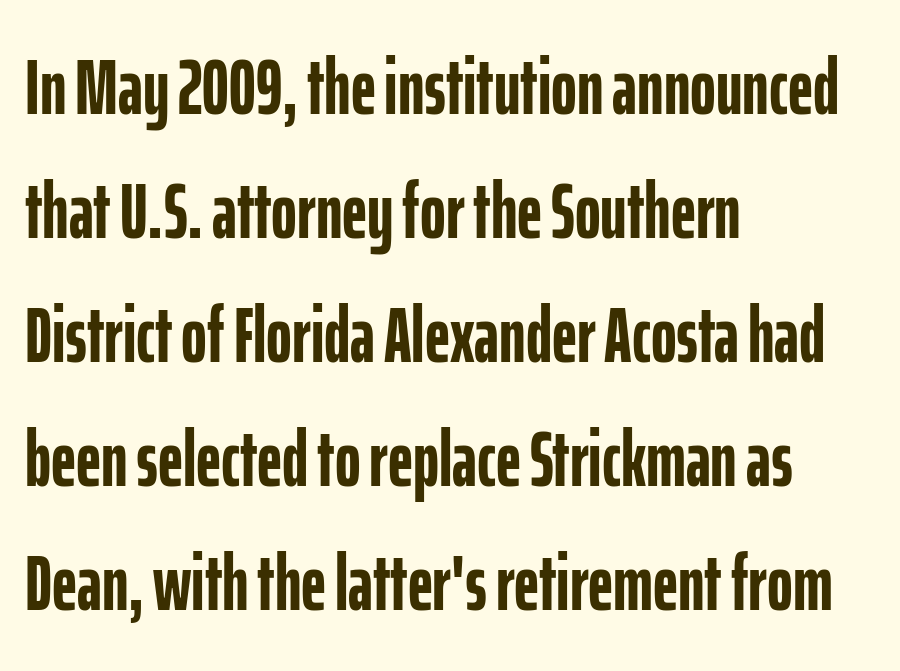
Think of a printed novel: that variable character pitch is what you see here. When letters stand straight like this, we call the style roman or upright. The passage shown stacks its lines at a standard gap. Has an underline been added? It has not.
